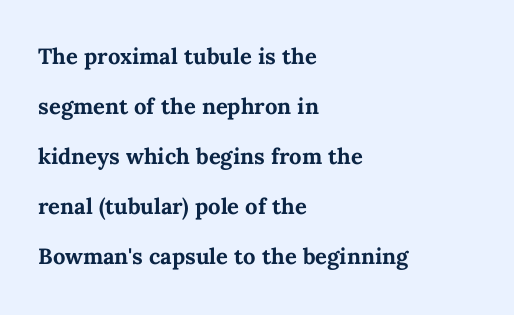
Q: Is the text bold? A: Yes.
Q: Is the text italic (slanted)? A: No, it is upright.
Q: Is the text underlined? A: No.
Q: How is the paragraph aligned? A: Left-aligned.
Q: Is the spacing between letters normal or unusually wide? A: Normal.
Q: Is the spacing between lines tight, normal or loose? A: Loose.
